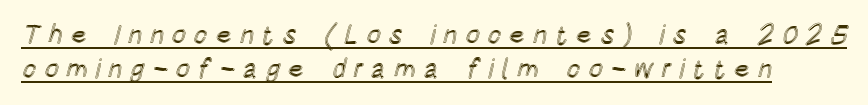
Q: Is the text italic (slanted)? A: Yes.
Q: Is the text underlined? A: Yes.
Q: Is the spacing between letters normal or unusually wide? A: Unusually wide.
Q: Is the spacing between lines tight, normal or loose? A: Normal.
